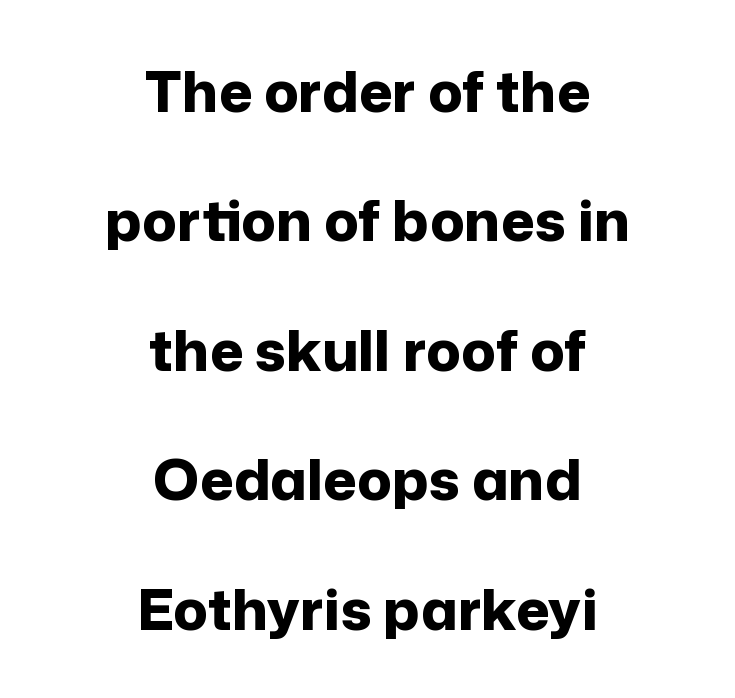
{"serif": "no", "italic": "no", "bold": "yes", "weight": "bold", "width": "normal", "stroke_contrast": "low", "x_height": "medium", "monospaced": "no", "underline": "no", "align": "center", "line_spacing": "loose", "line_spacing_ratio": 2.27, "letter_spacing": "normal", "letter_spacing_em": 0.0, "glyph_px": 57}
